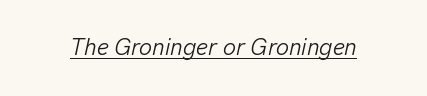
Q: Is the text bold? A: No.
Q: Is the text italic (slanted)? A: Yes, it leans right by about 13 degrees.
Q: Is the text underlined? A: Yes.
Q: Is the spacing between letters normal or unusually wide? A: Normal.
